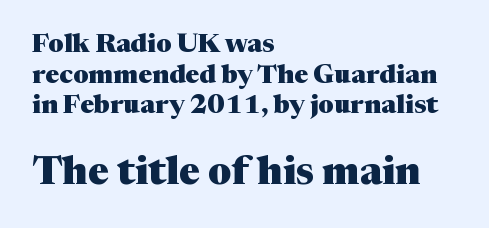
Is this a sans? No — the strokes have serifs. The face used here is proportionally spaced, like ordinary book or web type. A typesetter would call this zero additional tracking. Heft: maximum for text — a bold.
